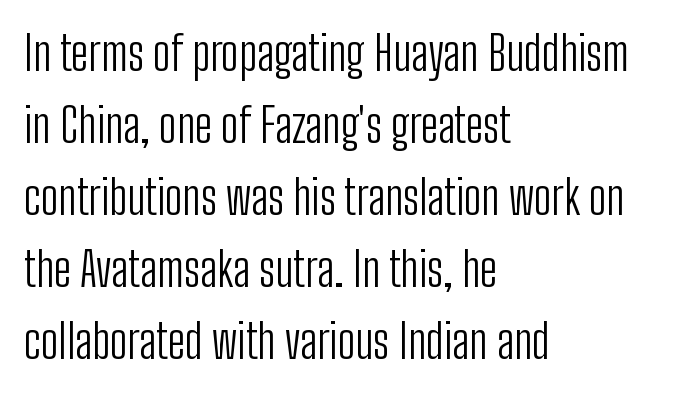
{"serif": "no", "italic": "no", "bold": "no", "weight": "light", "width": "condensed", "stroke_contrast": "low", "x_height": "medium", "monospaced": "no", "underline": "no", "align": "left", "line_spacing": "normal", "line_spacing_ratio": 1.53, "letter_spacing": "normal", "letter_spacing_em": 0.0, "glyph_px": 47}
